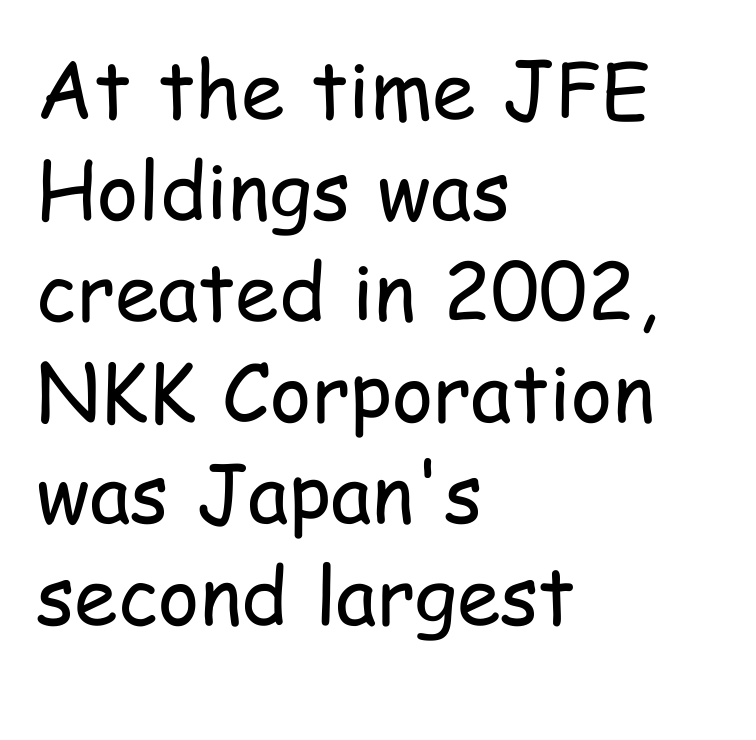
The image shows 79 px regular-weight, condensed sans-serif type, upright; set left-aligned, normal line spacing (1.28x), normal letter spacing, not underlined; low stroke contrast and a medium x-height.
